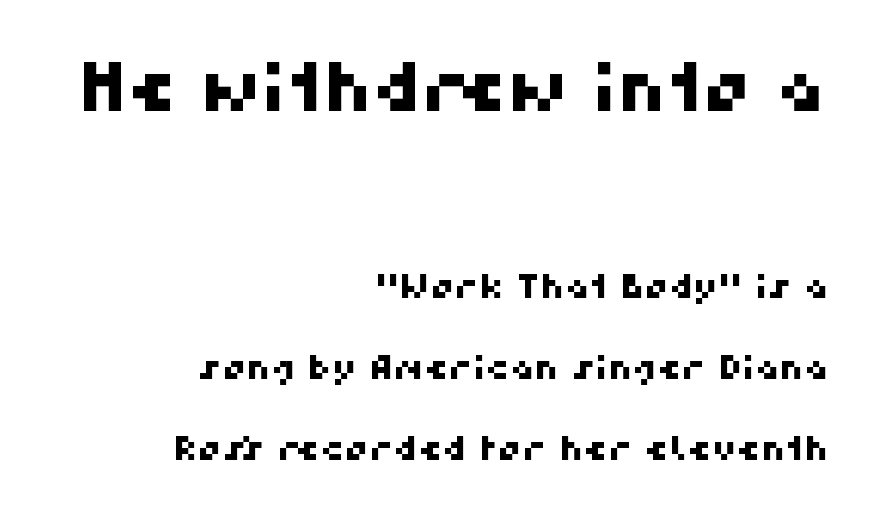
The image shows 68 px sans-serif type; set right-aligned, loose line spacing (2.38x), normal letter spacing, not underlined; the first (top) block is 2.0x larger; high stroke contrast and a medium x-height.
